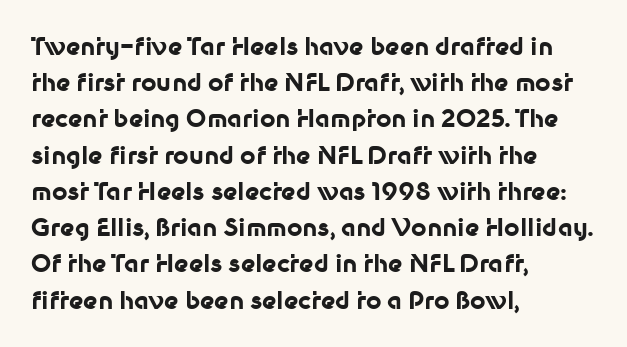
Q: Is the text bold? A: Yes.
Q: Is the text italic (slanted)? A: No, it is upright.
Q: Is the text underlined? A: No.
Q: How is the paragraph aligned? A: Left-aligned.
Q: Is the spacing between letters normal or unusually wide? A: Normal.
Q: Is the spacing between lines tight, normal or loose? A: Normal.
